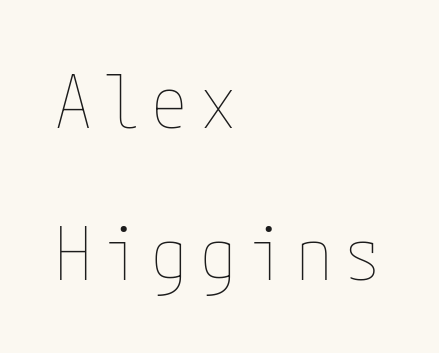
The image shows 73 px thin, condensed type, upright; set left-aligned, loose line spacing (2.08x), not underlined; low stroke contrast and a medium x-height.
